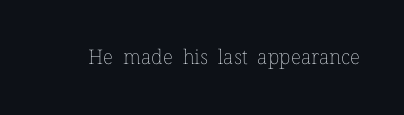
{"italic": "no", "bold": "no", "underline": "no", "letter_spacing": "normal", "letter_spacing_em": 0.0, "glyph_px": 20}
